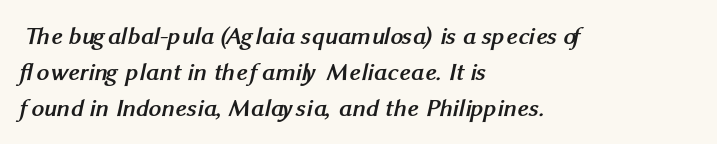
{"bold": "yes", "underline": "no", "align": "left", "line_spacing": "normal", "line_spacing_ratio": 1.44, "letter_spacing": "normal", "letter_spacing_em": 0.0, "glyph_px": 25}
